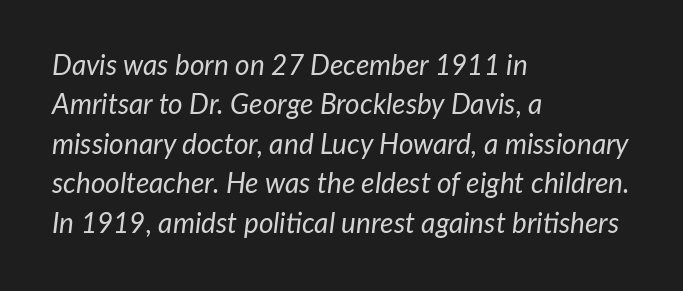
Is the letter spacing exaggerated? No — it looks like the ordinary default. Is the type heavy? It reads as light-to-regular instead. These lines are rendered in a variable-pitch font. This sample is left-justified, so line endings fall wherever the words run out.
